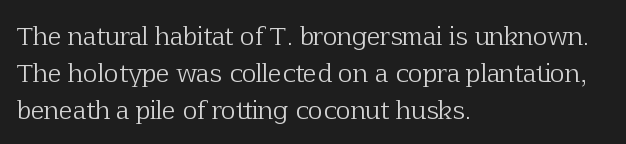
Each new line begins a customary step beneath the previous one. In CSS terms this would be text-align: left. Every character sits straight up, as roman type does. Inter-character spacing is left at the font's built-in metrics.
